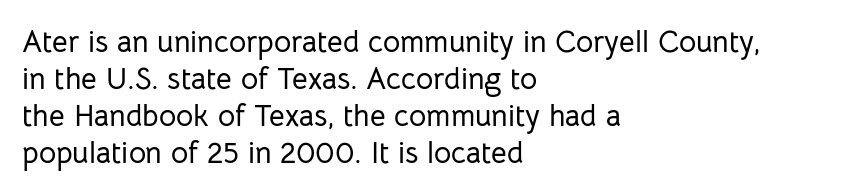
{"serif": "no", "italic": "no", "width": "normal", "stroke_contrast": "low", "x_height": "medium", "monospaced": "no", "underline": "no", "align": "left", "line_spacing_ratio": 1.23, "letter_spacing": "normal", "letter_spacing_em": 0.0, "glyph_px": 30}
